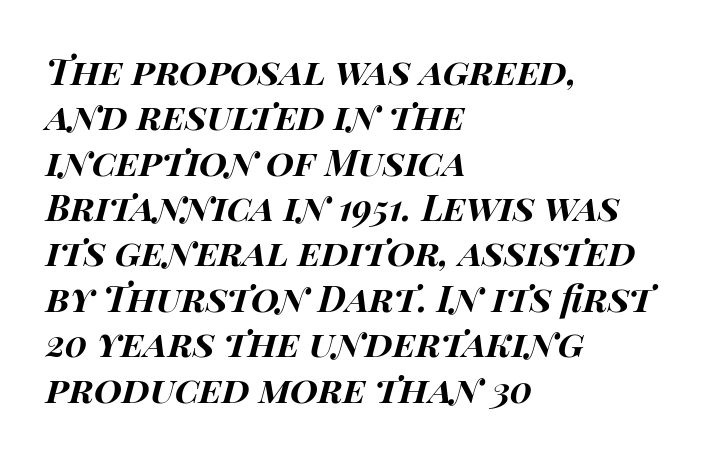
Notice how the stems are inclined rather than vertical — that's the hallmark of italics. The typesetting leans heavy: a genuine bold. Words float on clear page, feet unadorned. All the whitespace from short lines collects on the right. One glance says typical: line gaps are just what's usual.
